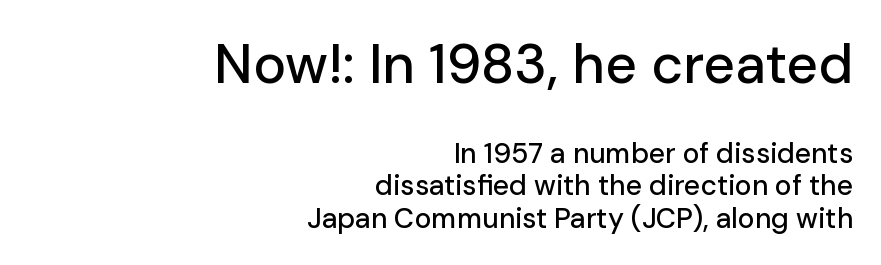
Q: Is the text italic (slanted)? A: No, it is upright.
Q: Is the typeface a serif or a sans-serif typeface? A: Sans-serif.
Q: Is the text underlined? A: No.
Q: How is the paragraph aligned? A: Right-aligned.
Q: Is the spacing between letters normal or unusually wide? A: Normal.
Q: Is the spacing between lines tight, normal or loose? A: Tight.
Q: Which block of text is set in a larger size, the first (top) or the second (bottom)? A: The first (top) one.
Q: Width (condensed, normal, or wide)? A: Normal.
Q: Stroke contrast? A: Low.
Q: x-height? A: Medium.
Q: Monospaced? A: No.
